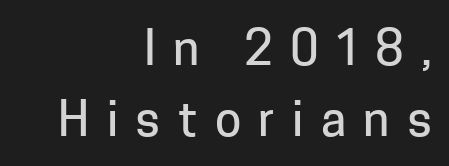
Q: Is the text italic (slanted)? A: No, it is upright.
Q: Is the typeface a serif or a sans-serif typeface? A: Sans-serif.
Q: Is the text underlined? A: No.
Q: How is the paragraph aligned? A: Right-aligned.
Q: Is the spacing between letters normal or unusually wide? A: Unusually wide.
Q: Is the spacing between lines tight, normal or loose? A: Normal.
Q: Width (condensed, normal, or wide)? A: Normal.
Q: Stroke contrast? A: Low.
Q: x-height? A: Medium.
Q: Monospaced? A: No.
